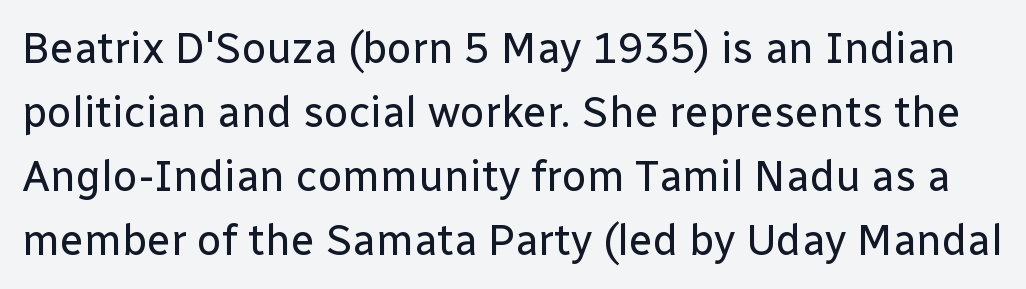
The image shows 43 px regular-weight sans-serif type, upright; set normal line spacing (1.49x), normal letter spacing, not underlined; low stroke contrast and a medium x-height.
